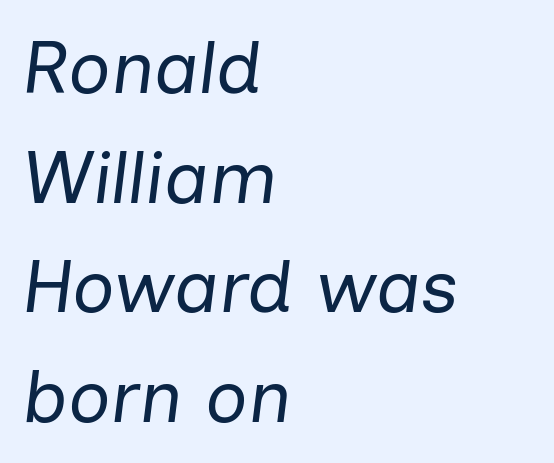
Q: Is the text bold? A: No.
Q: Is the text italic (slanted)? A: Yes, it leans right by about 7 degrees.
Q: Is the text underlined? A: No.
Q: How is the paragraph aligned? A: Left-aligned.
Q: Is the spacing between letters normal or unusually wide? A: Normal.
Q: Is the spacing between lines tight, normal or loose? A: Normal.
Q: Width (condensed, normal, or wide)? A: Normal.
Q: Stroke contrast? A: Low.
Q: x-height? A: Medium.
Q: Monospaced? A: No.
